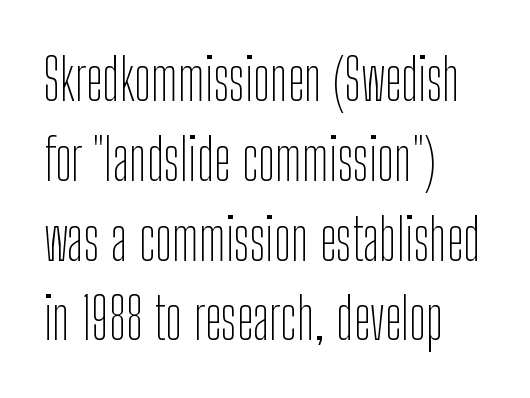
The image shows 57 px thin, condensed sans-serif type, upright; set left-aligned, normal line spacing (1.4x), normal letter spacing, not underlined; low stroke contrast and a medium x-height.
